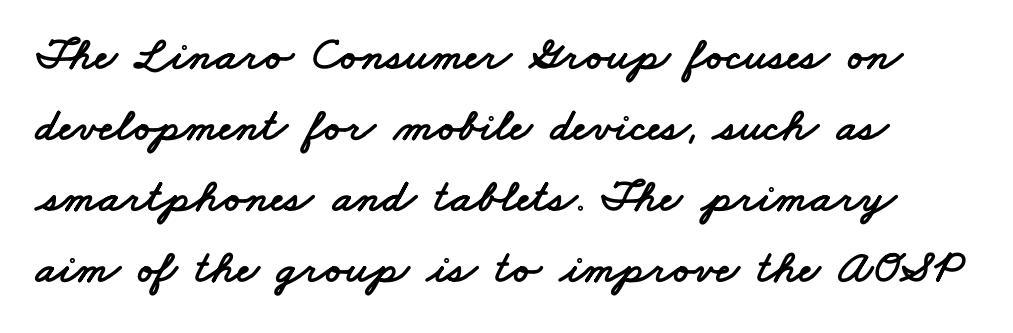
In terms of leading, this rendering sits right in the middle. Is this a fixed-width face? No — the glyphs have proportional, varying widths. Clear beneath every line of the passage. The gaps between neighbouring characters are ordinary and unremarkable. Note: no serifs on the glyphs.
